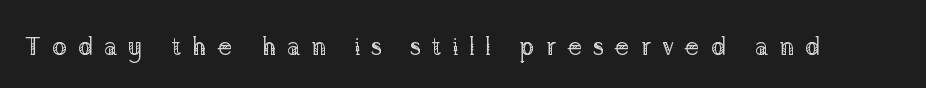
Plain, unruled lines of type. Upright lettering throughout. Compared with a typical body face, this is equally light or lighter still. Characters follow at a spacing far wider than the type designer built in.
